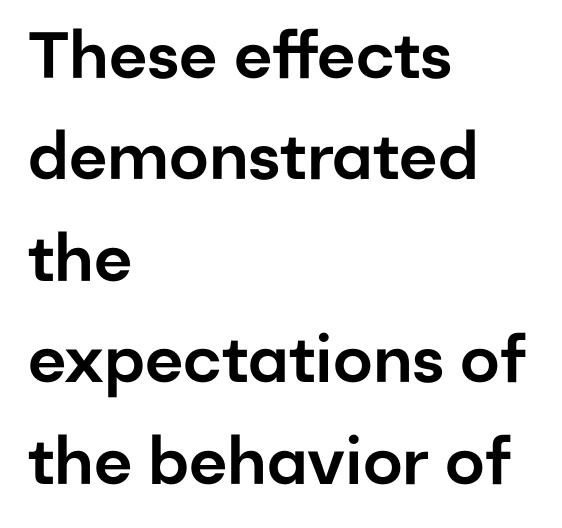
The image shows 65 px sans-serif type, upright; set left-aligned, normal line spacing (1.56x), normal letter spacing, not underlined; low stroke contrast and a medium x-height.
